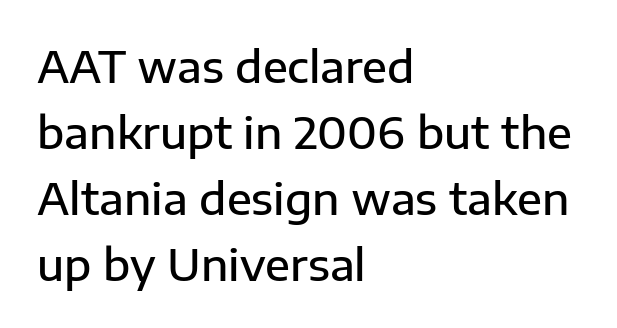
{"serif": "no", "italic": "no", "bold": "semi", "weight": "semibold", "width": "normal", "stroke_contrast": "low", "x_height": "medium", "monospaced": "no", "underline": "no", "align": "left", "line_spacing": "normal", "line_spacing_ratio": 1.5, "letter_spacing": "normal", "letter_spacing_em": 0.0, "glyph_px": 44}
